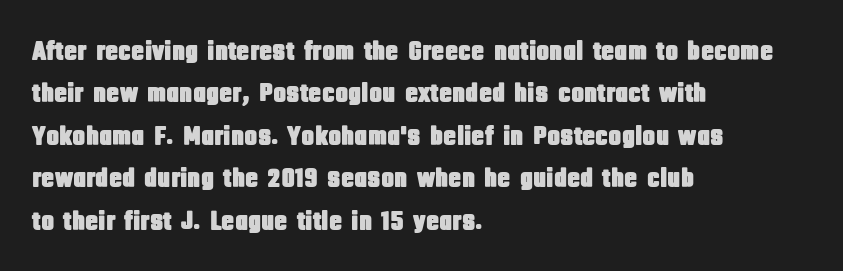
Successive baselines arrive at the customary interval. Tall strokes in this sample are plumb rather than angled. Where is the straight margin? On the left. Lines of text with bare space underneath. Each word holds together tightly as a unit, with standard inter-letter gaps.
